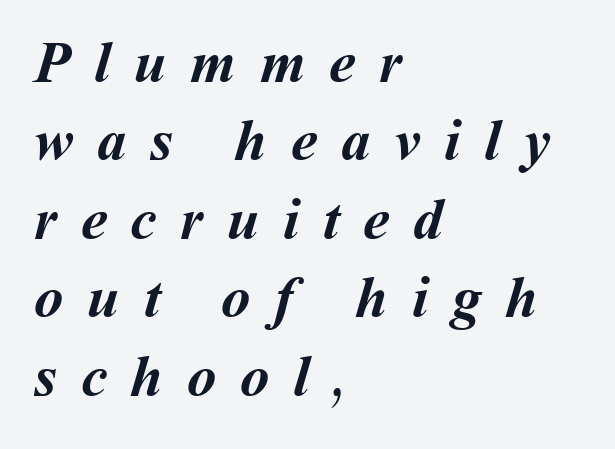
{"bold": "yes", "weight": "semibold", "width": "normal", "stroke_contrast": "medium", "x_height": "medium", "monospaced": "no", "underline": "no", "align": "left", "line_spacing": "normal", "line_spacing_ratio": 1.33, "letter_spacing": "wide", "letter_spacing_em": 0.4, "glyph_px": 59}
